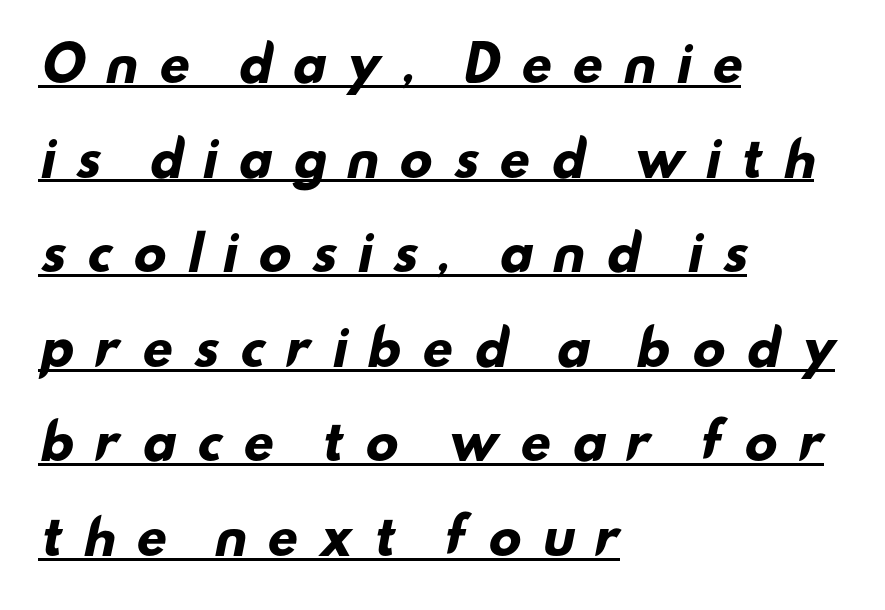
{"serif": "no", "bold": "yes", "weight": "heavy", "width": "wide", "stroke_contrast": "low", "x_height": "small", "monospaced": "no", "underline": "yes", "align": "left", "line_spacing": "loose", "line_spacing_ratio": 1.97, "letter_spacing": "wide", "letter_spacing_em": 0.4, "glyph_px": 48}
